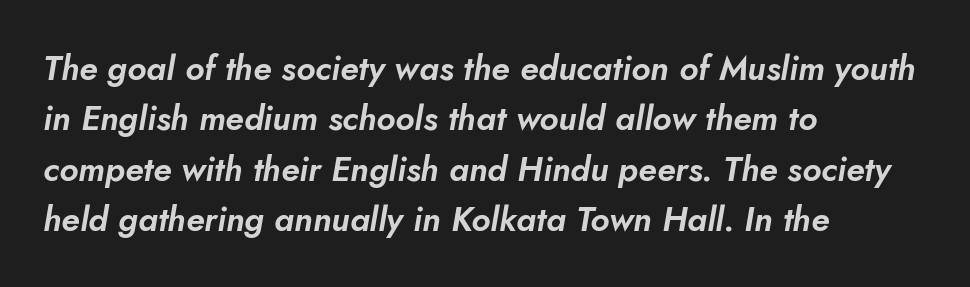
The image shows 34 px text type, italic (leaning right); set left-aligned, normal line spacing (1.48x), normal letter spacing, not underlined; low stroke contrast and a small x-height.
